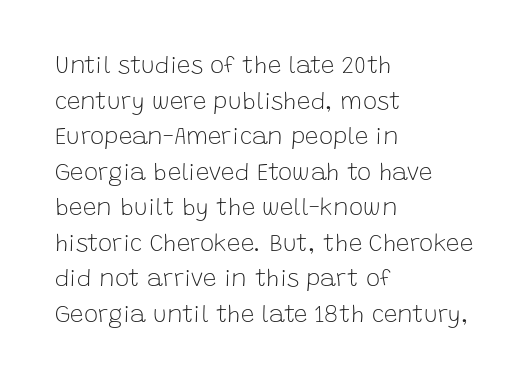
{"italic": "no", "bold": "no", "underline": "no", "align": "left", "line_spacing": "normal", "line_spacing_ratio": 1.48, "letter_spacing": "normal", "letter_spacing_em": 0.0, "glyph_px": 24}
